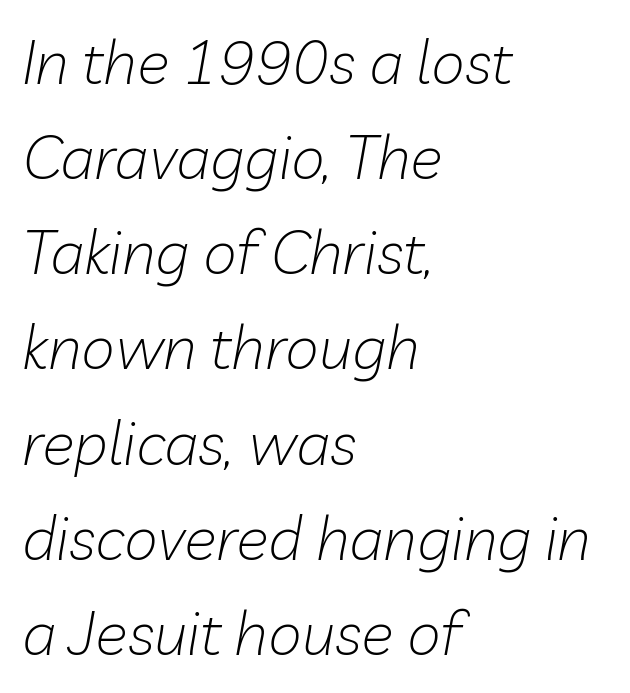
The image shows 61 px light type, italic (leaning right); set left-aligned, normal line spacing (1.56x), normal letter spacing, not underlined; low stroke contrast and a medium x-height.
